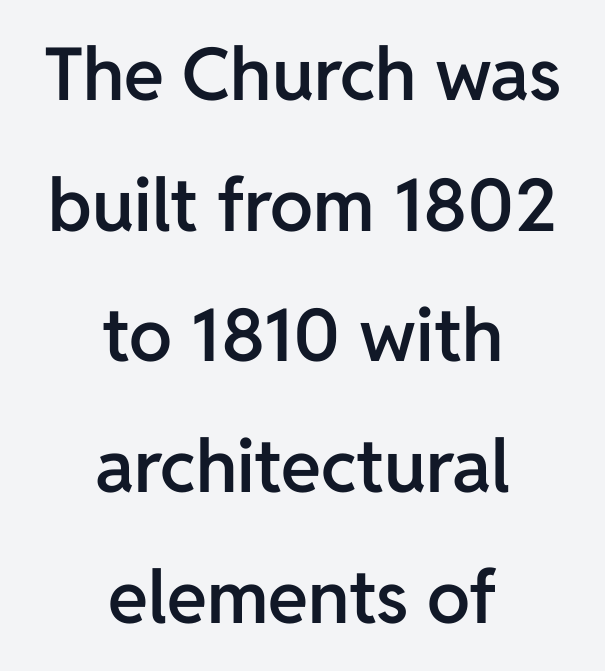
The image shows 73 px semibold sans-serif type, upright; set centered, line spacing 1.79x, normal letter spacing, not underlined; low stroke contrast and a medium x-height.
